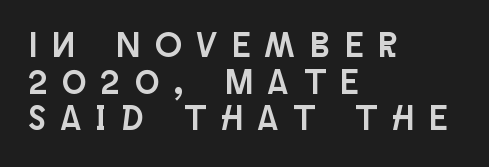
Quick note: interline space is minimal. These lines are composed in type without serifs. Between one letter and the next there's a generous, obvious gap. A typesetter would mark this as roman, not italic.
